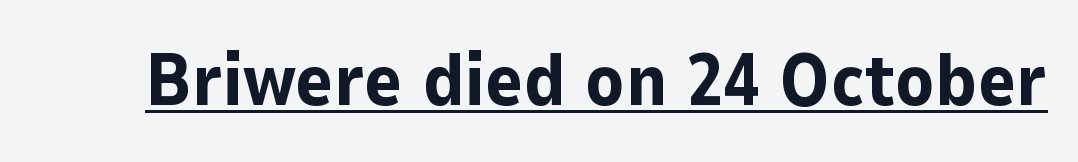
The image shows 73 px bold sans-serif type, upright; set normal letter spacing, underlined; low stroke contrast and a medium x-height.
